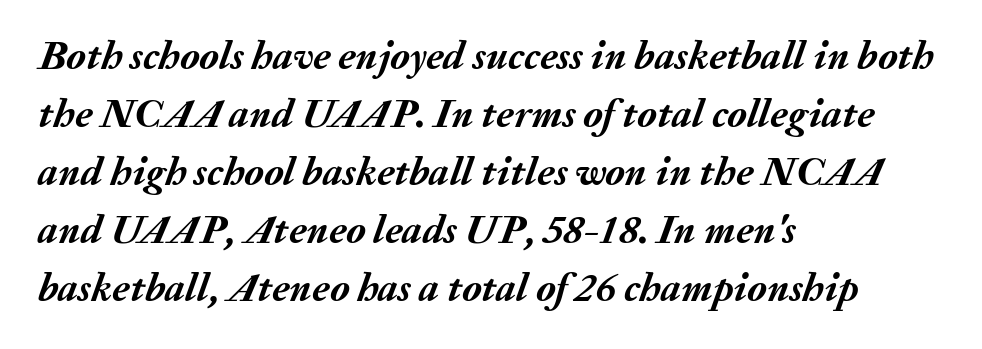
The image shows 40 px semibold type, italic (leaning right); set left-aligned, normal line spacing (1.45x), normal letter spacing, not underlined; medium stroke contrast and a medium x-height.
